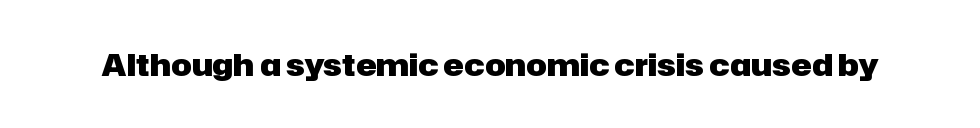
Q: Is the text bold? A: Yes.
Q: Is the text italic (slanted)? A: No, it is upright.
Q: Is the typeface a serif or a sans-serif typeface? A: Sans-serif.
Q: Is the text underlined? A: No.
Q: Is the spacing between letters normal or unusually wide? A: Normal.
Q: Width (condensed, normal, or wide)? A: Normal.
Q: Stroke contrast? A: Low.
Q: x-height? A: Medium.
Q: Monospaced? A: No.
